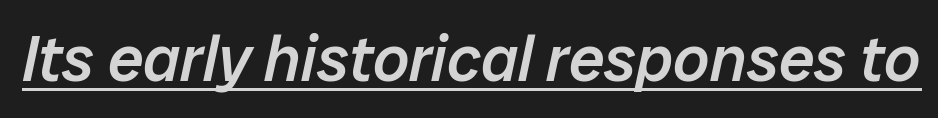
{"italic": "yes", "lean": "right", "slant_degrees": 12, "bold": "semi", "weight": "semibold", "width": "normal", "stroke_contrast": "low", "x_height": "medium", "monospaced": "no", "underline": "yes", "letter_spacing": "normal", "letter_spacing_em": 0.0, "glyph_px": 64}
